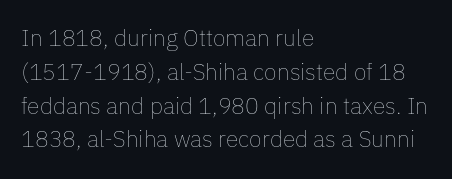
Just letters on the line, the space beneath them empty. Evenly set lines give the paragraph a standard silhouette. Heft: none added — not bold. Notice how the passage keeps a crisp vertical edge on the left only. No extra tracking has been applied to these lines. A roman cut, with each character standing at attention.
